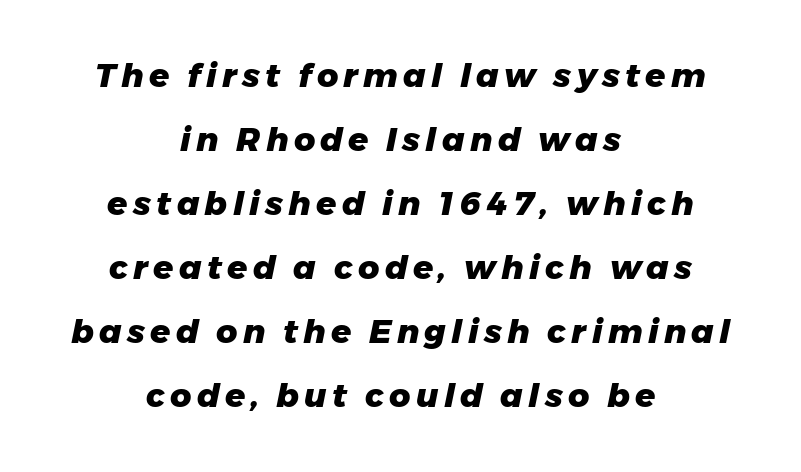
{"italic": "yes", "lean": "right", "slant_degrees": 11, "bold": "yes", "weight": "heavy", "width": "normal", "stroke_contrast": "low", "x_height": "medium", "monospaced": "no", "underline": "no", "align": "center", "line_spacing": "loose", "line_spacing_ratio": 1.94, "glyph_px": 33}
